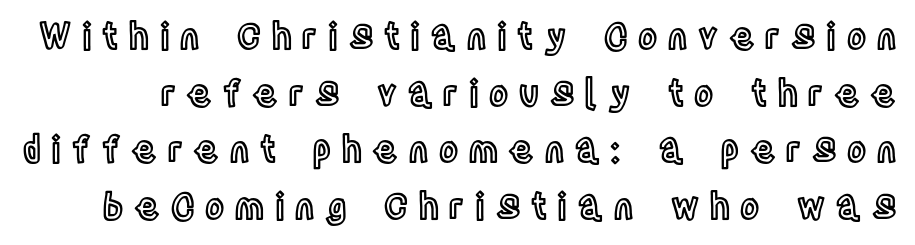
Is this a fixed-width face? No — the glyphs have proportional, varying widths. Ordinary non-slanted type is in use. Tracking value appears strongly positive — letters spread wide. Decoration check: the copy has no underline.
